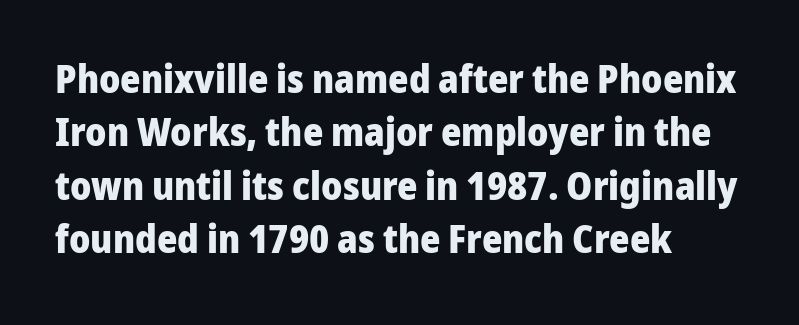
Baseline-to-baseline distance is the conventional proportion of letter height. Each glyph is drawn with heavy, bold strokes. The area under the type is left untouched. Check where the strokes stop: nothing finishes them off — pure sans.
